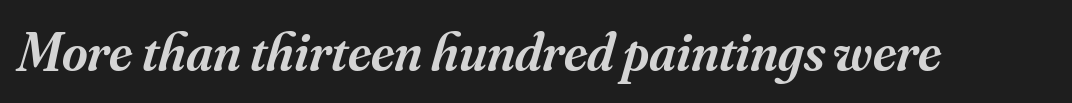
The image shows 55 px semibold serif type, italic (leaning right); set normal letter spacing, not underlined; medium stroke contrast and a small x-height.
